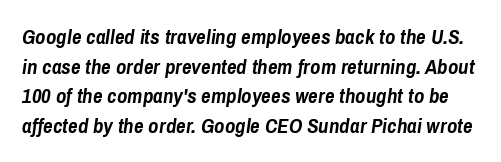
Normally led — the rows are evenly, conventionally spaced. Students, this is bold: see how much ink each stroke carries. Yep, that's italic — everything's leaning. Rule under the text: the space is simply empty. Nothing unusual about the tracking: characters are spaced as the font intends.
